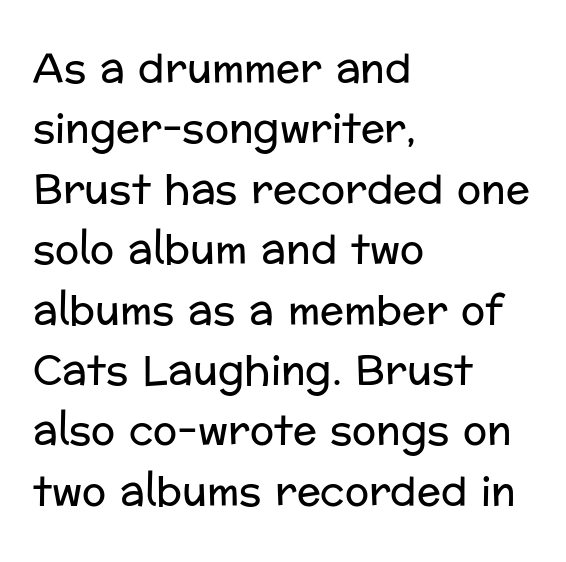
Compared with a centered layout, this one pins lines to the left instead. The glyphs in this specimen are sans serif. Plain, unruled lines of type. How are the letters spaced? Ordinarily, with no added tracking. Do the characters align in a grid? No, the font is proportional. The letters look calm and open, with moderate or lighter stems.
